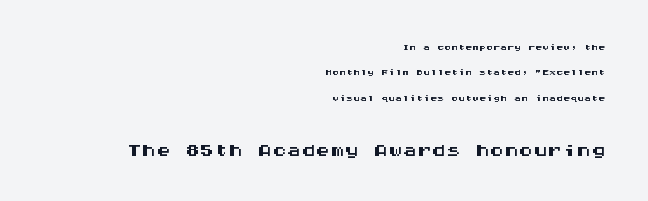
Every stem runs plumb, perpendicular to the baseline. The paragraph has a hard right edge and a soft left edge. This layout puts the modest block above and the oversized block below. Inter-character spacing is left at the font's built-in metrics. Unlike a traditional serif, this face leaves its strokes unadorned. The letters march in equal steps, a hallmark of fixed-pitch type.
